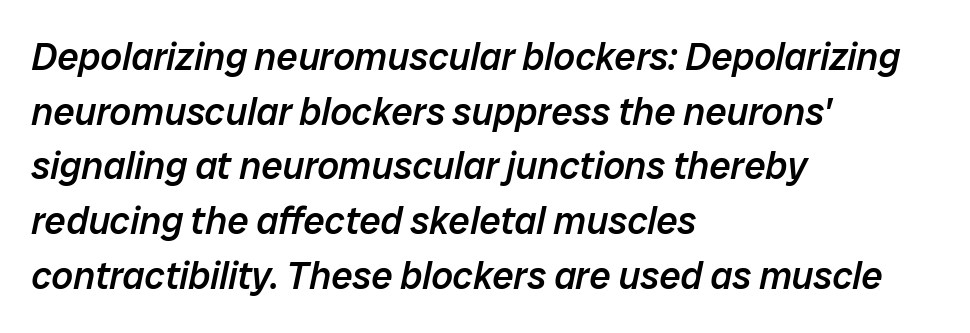
Q: Is the text bold? A: Semi-bold.
Q: Is the text italic (slanted)? A: Yes, it leans right by about 12 degrees.
Q: Is the text underlined? A: No.
Q: How is the paragraph aligned? A: Left-aligned.
Q: Is the spacing between letters normal or unusually wide? A: Normal.
Q: Is the spacing between lines tight, normal or loose? A: Normal.
Q: Width (condensed, normal, or wide)? A: Normal.
Q: Stroke contrast? A: Low.
Q: x-height? A: Medium.
Q: Monospaced? A: No.
